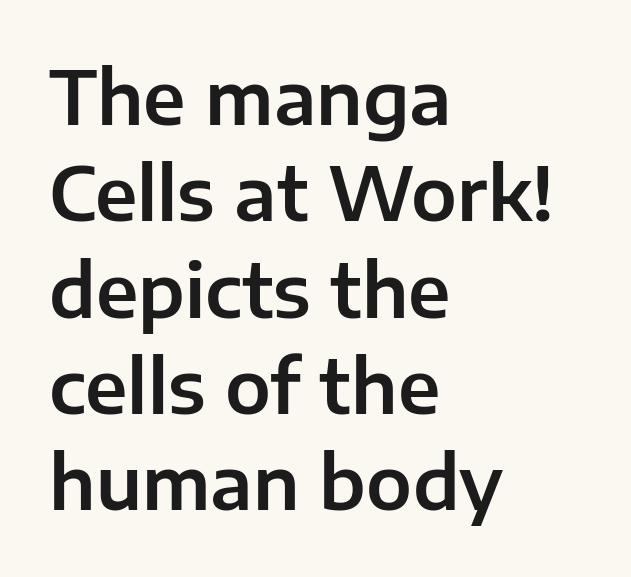
Spacing verdict: proportional, widths tailored to each character. The letters stand upright; this is a roman face. This sample is left-justified, so line endings fall wherever the words run out. The gaps between neighbouring characters are ordinary and unremarkable. You can tell from the bare stems that sans-serif type was used. Nobody drew a line under any word here.
